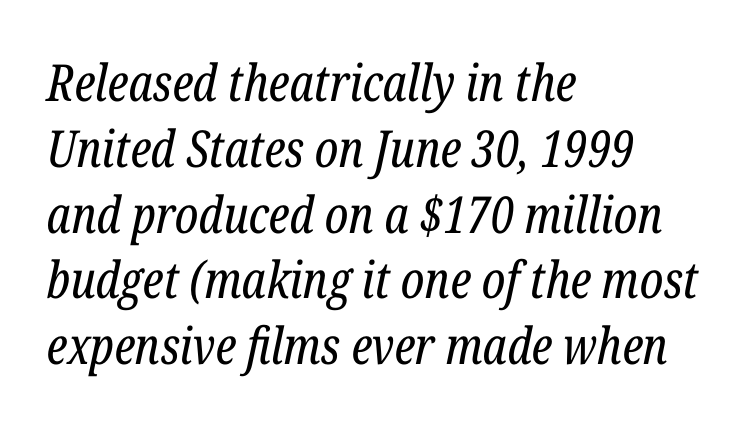
Q: Is the text bold? A: No.
Q: Is the text italic (slanted)? A: Yes, it leans right by about 12 degrees.
Q: Is the typeface a serif or a sans-serif typeface? A: Serif.
Q: Is the text underlined? A: No.
Q: How is the paragraph aligned? A: Left-aligned.
Q: Is the spacing between letters normal or unusually wide? A: Normal.
Q: Is the spacing between lines tight, normal or loose? A: Normal.
Q: Width (condensed, normal, or wide)? A: Condensed.
Q: Stroke contrast? A: Low.
Q: x-height? A: Medium.
Q: Monospaced? A: No.
